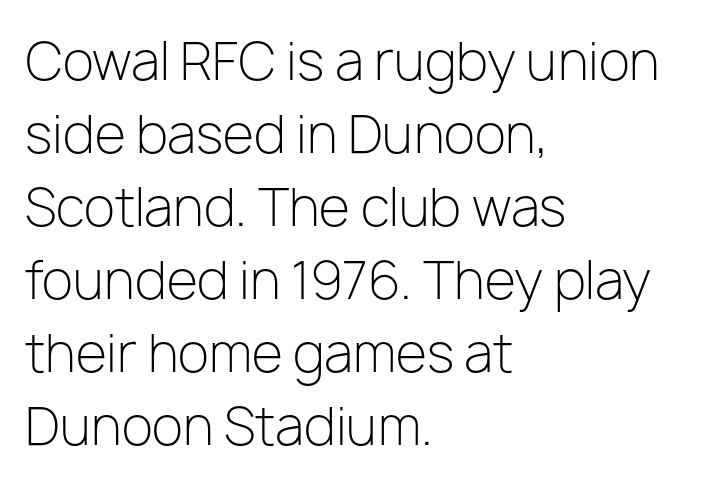
Anything drawn beneath the words? Only blank space. Caption: multi-line text, flush left, ragged right. A typesetter would mark this as roman, not italic. The letters advance in unequal steps, a hallmark of proportional type. Compared with a typical body face, this is equally light or lighter still. The vertical gap from one line to the next is medium.
